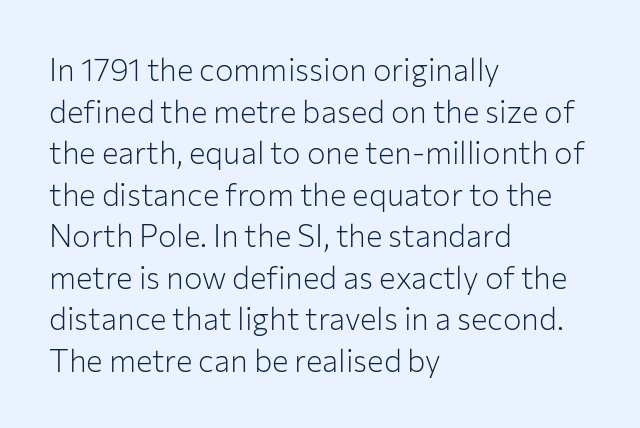
{"serif": "no", "italic": "no", "bold": "no", "weight": "light", "width": "normal", "stroke_contrast": "low", "x_height": "medium", "monospaced": "no", "underline": "no", "align": "left", "line_spacing": "normal", "line_spacing_ratio": 1.34, "letter_spacing": "normal", "letter_spacing_em": 0.0, "glyph_px": 31}
